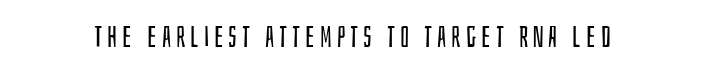
A light-to-regular cut is what we see here. Every character sits straight up, as roman type does. The passage shown is not underscored anywhere. The text was rendered using a sans face with plain stroke endings. A typesetter would call this proportional, since set widths differ per character.
